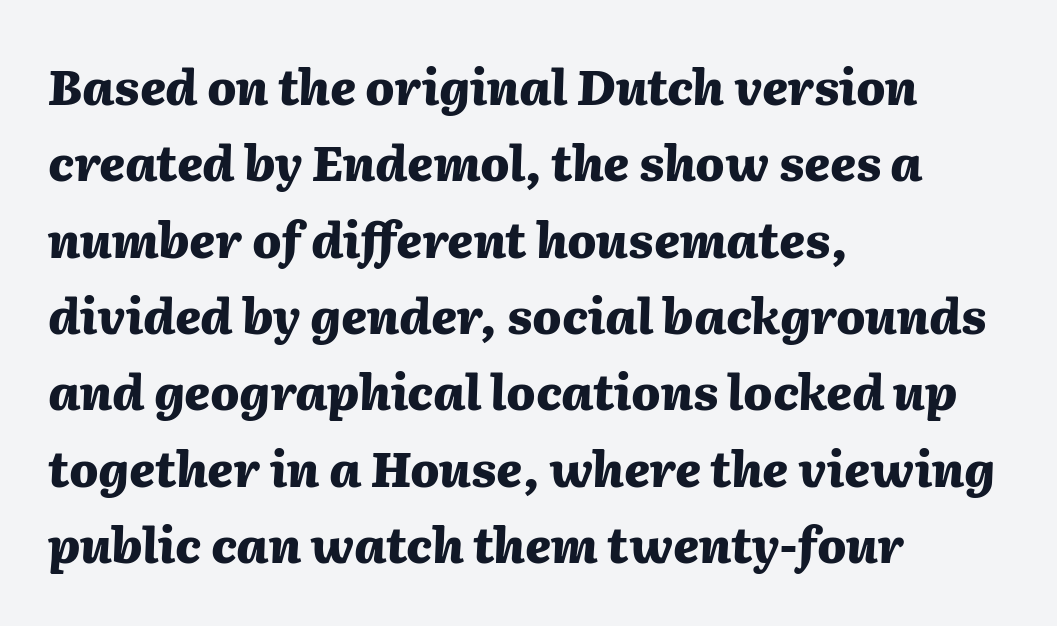
Q: Is the text bold? A: Yes.
Q: Is the text italic (slanted)? A: Yes, it leans right by about 2 degrees.
Q: Is the text underlined? A: No.
Q: How is the paragraph aligned? A: Left-aligned.
Q: Is the spacing between letters normal or unusually wide? A: Normal.
Q: Is the spacing between lines tight, normal or loose? A: Normal.
Q: Width (condensed, normal, or wide)? A: Normal.
Q: Stroke contrast? A: Medium.
Q: x-height? A: Medium.
Q: Monospaced? A: No.
